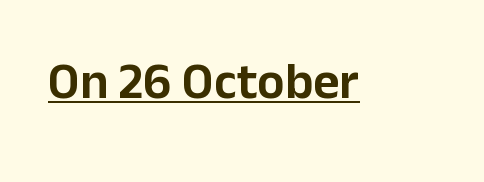
The image shows 51 px sans-serif type, upright; set normal letter spacing, underlined; low stroke contrast and a medium x-height.
